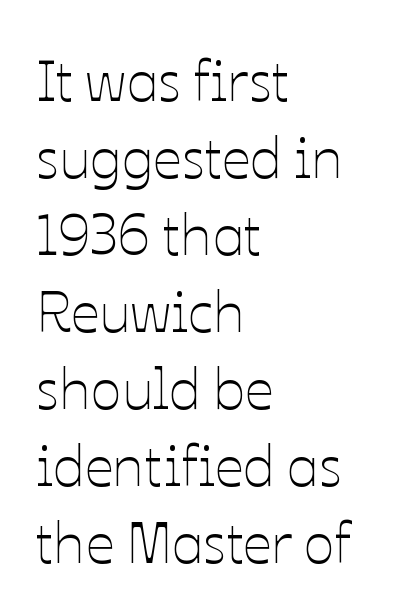
The rendering uses a moderate line-height, typical for paragraphs. Italic? Not at all — the glyphs are vertical. Is the block centered? No — it sits flush against the left margin. A light-to-regular cut is what we see here. These lines keep a tight, regular rhythm from letter to letter.
